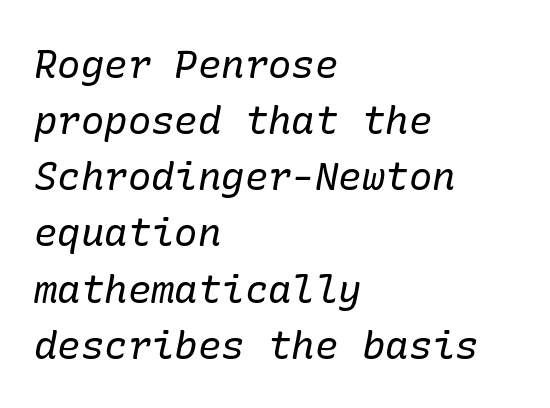
These lines were composed using italics. Just letters on the line, the space beneath them empty. The characters are drawn with everyday or finer stroke widths. Left-aligned paragraph, ragged on the right. Honestly, the row spacing looks completely unremarkable.
